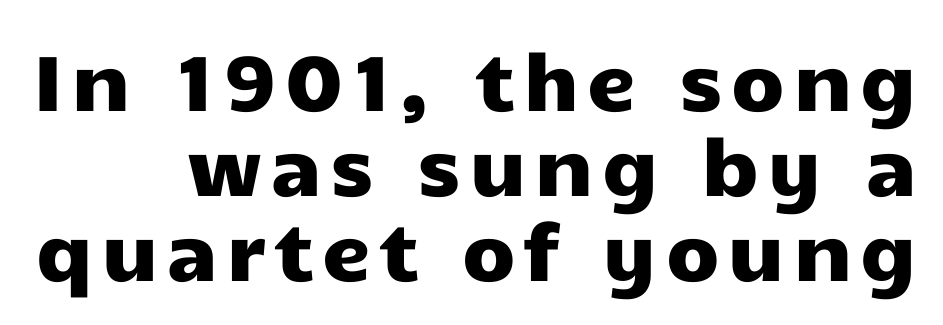
The image shows 78 px wide sans-serif type, upright; set right-aligned, tight line spacing (1.09x), not underlined; low stroke contrast and a medium x-height.
